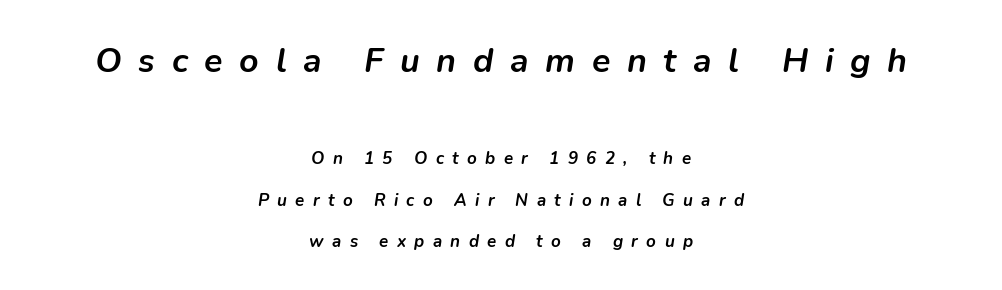
{"italic": "yes", "lean": "right", "slant_degrees": 9, "bold": "yes", "weight": "semibold", "width": "normal", "stroke_contrast": "low", "x_height": "medium", "monospaced": "no", "underline": "no", "align": "center", "line_spacing": "loose", "line_spacing_ratio": 2.42, "letter_spacing": "wide", "letter_spacing_em": 0.49, "larger_block": "first", "size_ratio": 2.0, "glyph_px": 34}
